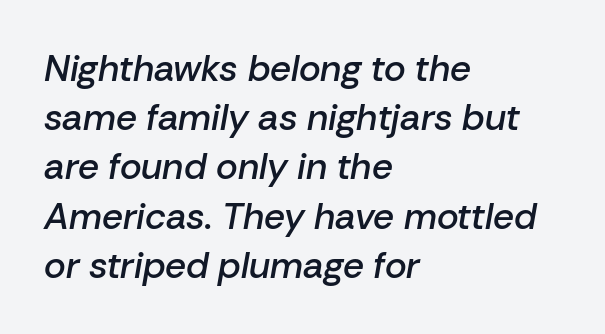
The image shows 37 px semibold type, italic (leaning right); set left-aligned, normal line spacing (1.33x), normal letter spacing, not underlined; low stroke contrast and a medium x-height.
